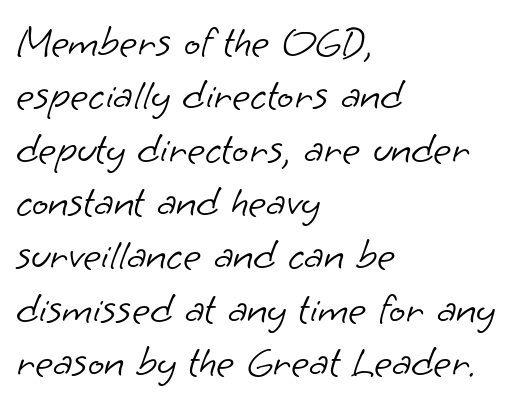
Q: Is the text bold? A: No.
Q: Is the typeface a serif or a sans-serif typeface? A: Sans-serif.
Q: Is the text underlined? A: No.
Q: How is the paragraph aligned? A: Left-aligned.
Q: Is the spacing between letters normal or unusually wide? A: Normal.
Q: Width (condensed, normal, or wide)? A: Normal.
Q: Stroke contrast? A: Low.
Q: x-height? A: Small.
Q: Monospaced? A: No.
